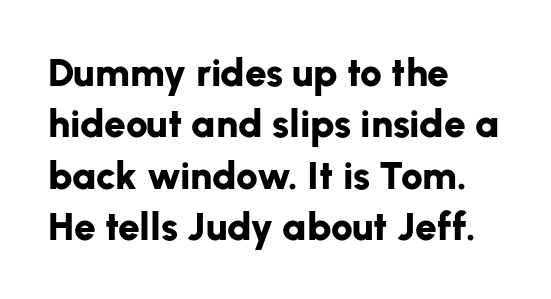
The image shows 39 px bold sans-serif type, upright; set left-aligned, normal line spacing (1.32x), normal letter spacing, not underlined; low stroke contrast and a medium x-height.
